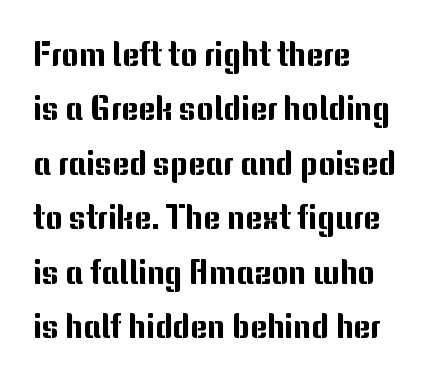
{"serif": "no", "italic": "no", "width": "normal", "stroke_contrast": "medium", "x_height": "medium", "monospaced": "no", "underline": "no", "align": "left", "line_spacing": "normal", "line_spacing_ratio": 1.65, "letter_spacing": "normal", "letter_spacing_em": 0.0, "glyph_px": 33}
